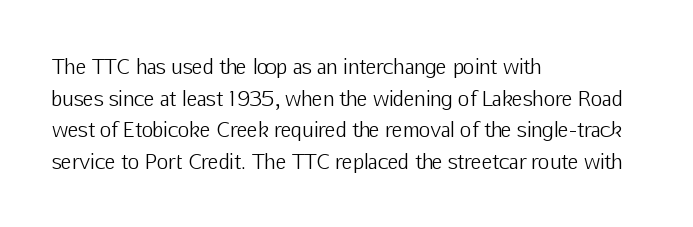
The image shows 20 px text type, upright; set left-aligned, normal line spacing (1.58x), normal letter spacing, not underlined.
